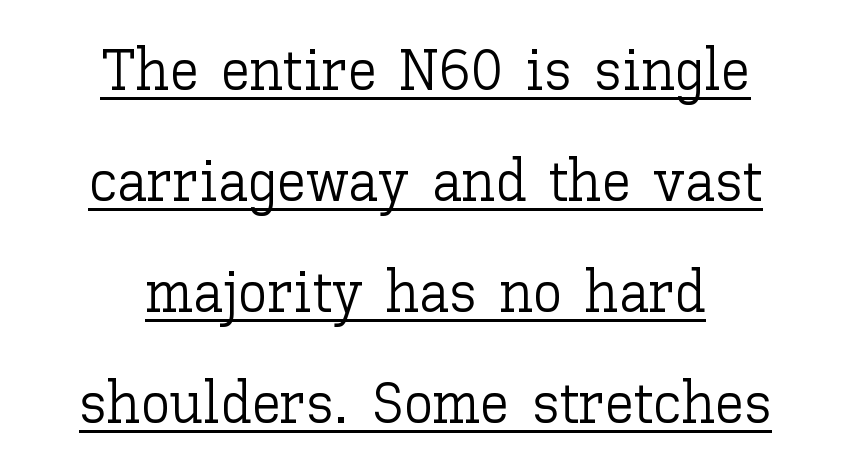
Q: Is the text bold? A: No.
Q: Is the text italic (slanted)? A: No, it is upright.
Q: Is the text underlined? A: Yes.
Q: How is the paragraph aligned? A: Centered.
Q: Is the spacing between letters normal or unusually wide? A: Normal.
Q: Width (condensed, normal, or wide)? A: Normal.
Q: Stroke contrast? A: Low.
Q: x-height? A: Medium.
Q: Monospaced? A: No.
